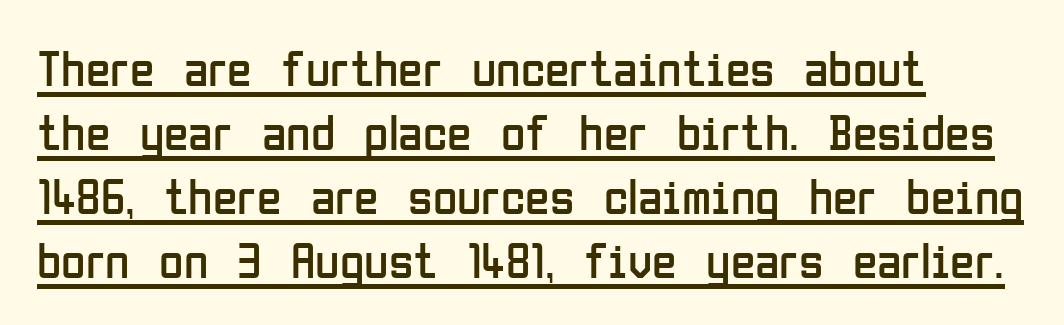
{"serif": "no", "italic": "no", "bold": "no", "weight": "regular", "width": "condensed", "stroke_contrast": "low", "x_height": "medium", "monospaced": "no", "underline": "yes", "align": "left", "line_spacing": "normal", "line_spacing_ratio": 1.28, "letter_spacing": "normal", "letter_spacing_em": 0.0, "glyph_px": 50}
